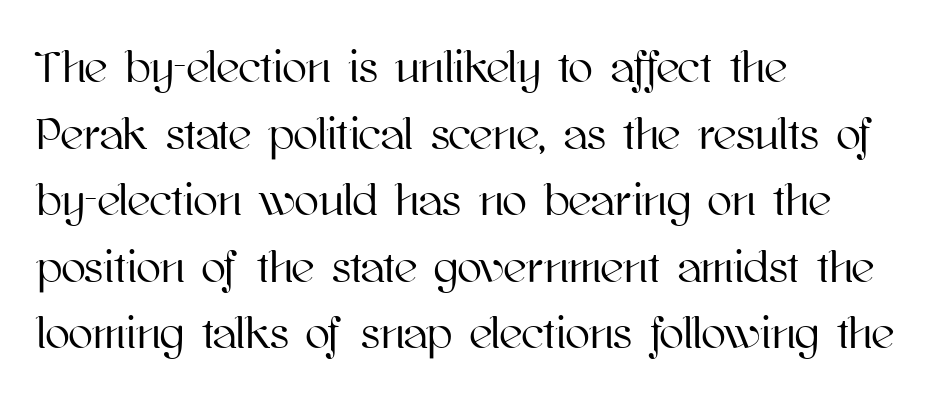
Decoration check: the copy has no underline. These lines stack with their left ends in a neat column. Varying glyph widths throughout — classic text-font behaviour. This is the regular roman posture of the typeface.
